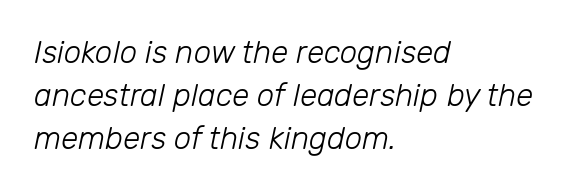
The passage shown is typed in a proportional face where columns would drift. Yep, that's italic — everything's leaning. The rendering anchors every line to the left-hand side. The horizontal fit of the characters is conventional and even.
